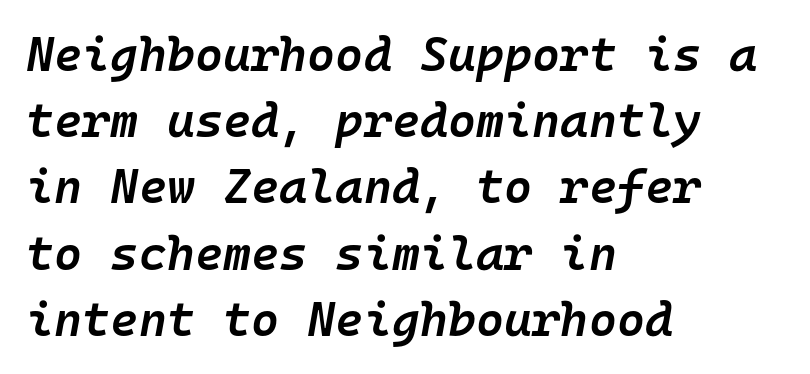
The image shows 48 px semibold type, italic (leaning right), monospaced; set left-aligned, normal line spacing (1.38x), normal letter spacing, not underlined; low stroke contrast and a medium x-height.
